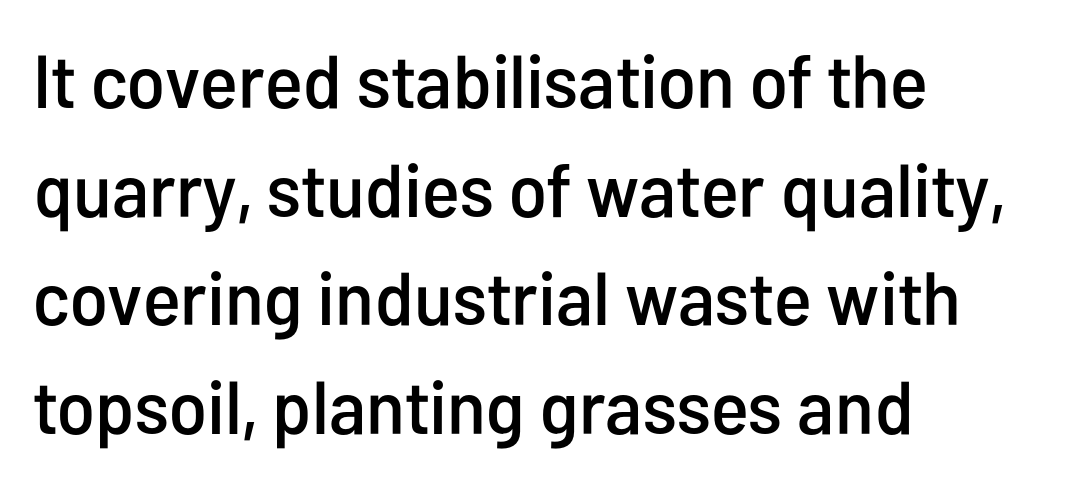
The image shows 75 px condensed sans-serif type, upright; set left-aligned, normal line spacing (1.45x), normal letter spacing, not underlined; low stroke contrast and a medium x-height.
